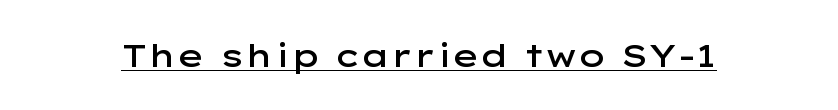
{"serif": "no", "italic": "no", "bold": "semi", "weight": "semibold", "width": "wide", "stroke_contrast": "low", "x_height": "medium", "monospaced": "no", "underline": "yes", "letter_spacing": "normal", "letter_spacing_em": 0.0, "glyph_px": 32}
